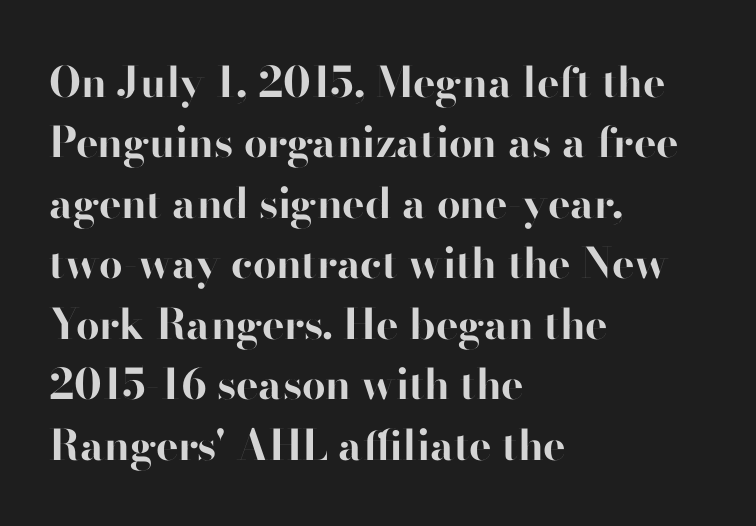
The image shows 42 px bold sans-serif type, upright; set left-aligned, normal line spacing (1.44x), normal letter spacing, not underlined; high stroke contrast and a small x-height.
